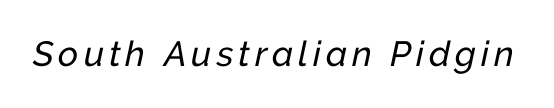
The image shows 35 px text type, italic (leaning right); set not underlined; low stroke contrast and a medium x-height.
